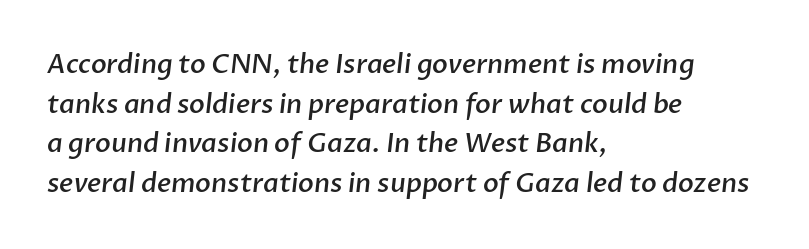
Summary of vertical rhythm: regular, with standard interline spacing. The rendering anchors every line to the left-hand side. Decoration check: the copy has no underline. A somewhat darkened texture: the type is semibold rather than bold. Observe the ordinary spacing: letters are neighbours, not strangers.
